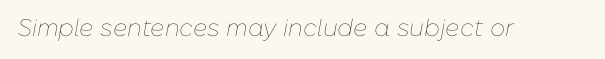
Q: Is the text bold? A: No.
Q: Is the text italic (slanted)? A: Yes, it leans right by about 10 degrees.
Q: Is the text underlined? A: No.
Q: Is the spacing between letters normal or unusually wide? A: Normal.
